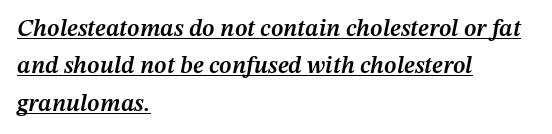
The image shows 24 px text type, italic (leaning right); set left-aligned, normal line spacing (1.56x), normal letter spacing, underlined.
